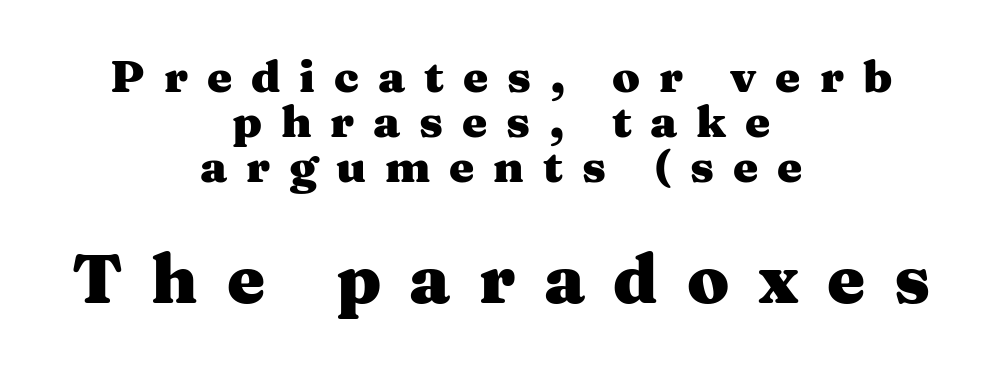
The image shows 68 px heavy, wide serif type, upright; set centered, tight line spacing (1.0x), unusually wide letter spacing (+0.42 em), not underlined; the second (bottom) block is 1.51x larger; medium stroke contrast and a medium x-height.
